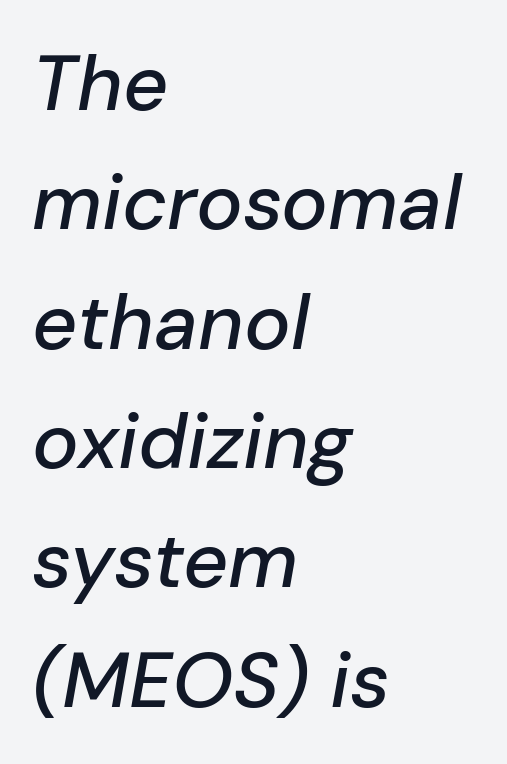
{"italic": "yes", "lean": "right", "slant_degrees": 10, "width": "normal", "stroke_contrast": "low", "x_height": "medium", "monospaced": "no", "underline": "no", "align": "left", "line_spacing": "normal", "line_spacing_ratio": 1.53, "letter_spacing": "normal", "letter_spacing_em": 0.0, "glyph_px": 78}
